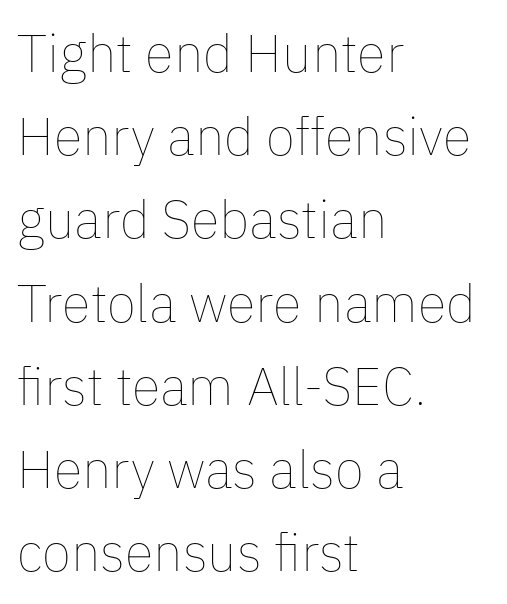
{"italic": "no", "bold": "no", "weight": "thin", "width": "normal", "stroke_contrast": "low", "x_height": "medium", "monospaced": "no", "underline": "no", "align": "left", "line_spacing": "normal", "line_spacing_ratio": 1.57, "letter_spacing": "normal", "letter_spacing_em": 0.0, "glyph_px": 53}
